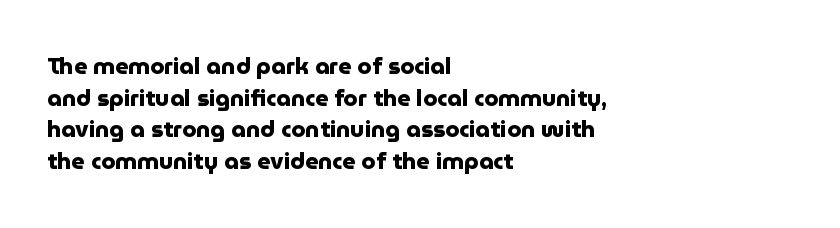
{"italic": "no", "bold": "yes", "underline": "no", "align": "left", "line_spacing": "normal", "line_spacing_ratio": 1.38, "letter_spacing": "normal", "letter_spacing_em": 0.0, "glyph_px": 23}
